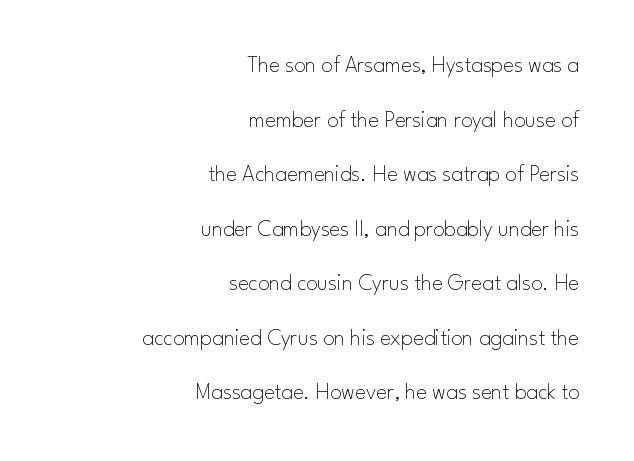
A great deal of white space separates one row of letters from the next. The typesetting does not lean heavy: it is not bold. Does the lettering tilt? It doesn't — this is upright. Where is the straight margin? On the right. Spacing between characters is what you'd get straight out of the box. Underline: absent.
